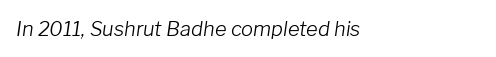
Q: Is the text bold? A: No.
Q: Is the text italic (slanted)? A: Yes, it leans right by about 8 degrees.
Q: Is the text underlined? A: No.
Q: How is the paragraph aligned? A: Left-aligned.
Q: Is the spacing between letters normal or unusually wide? A: Normal.
